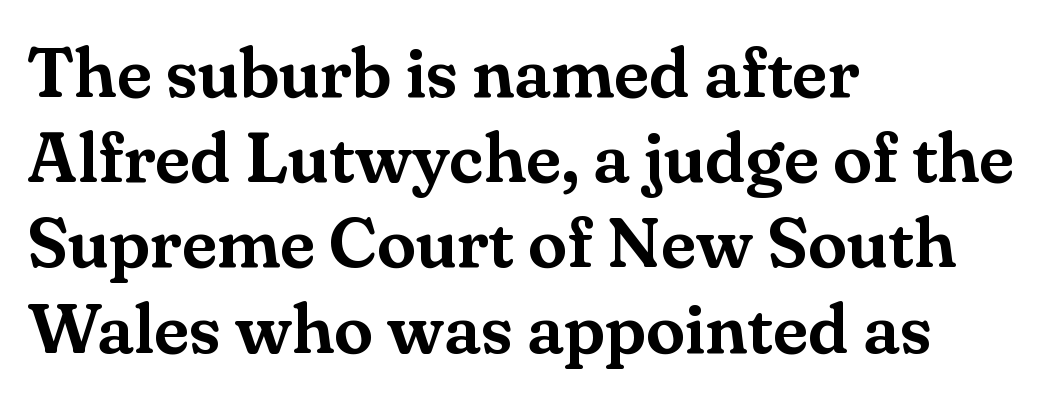
The image shows 71 px serif type, upright; set left-aligned, line spacing 1.2x, normal letter spacing, not underlined; medium stroke contrast and a small x-height.
